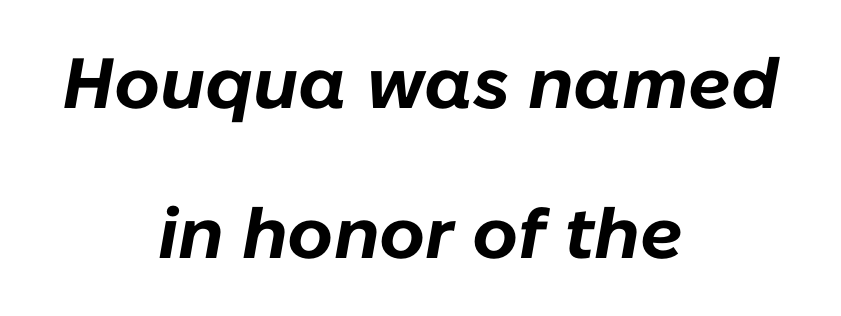
The image shows 71 px bold type, italic (leaning right); set centered, loose line spacing (2.11x), normal letter spacing, not underlined; low stroke contrast and a medium x-height.
